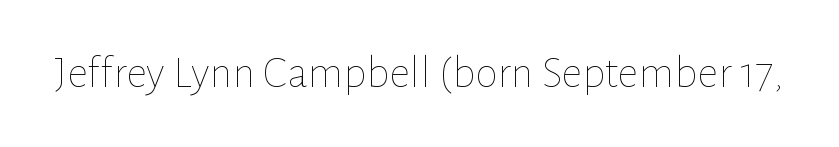
The image shows 46 px thin type, upright; set normal letter spacing, not underlined; low stroke contrast and a medium x-height.
